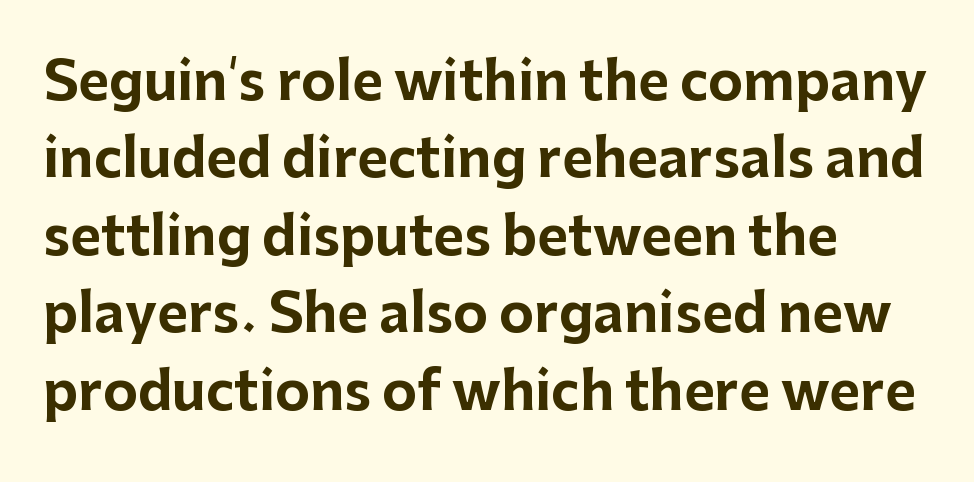
Regular leading. Strong, thick strokes mark this as bold type. Upright lettering throughout. The passage shown is not underscored anywhere. Teacher's note: observe the even left margin — that is flush-left alignment. The passage shown is typed in a proportional face where columns would drift.
